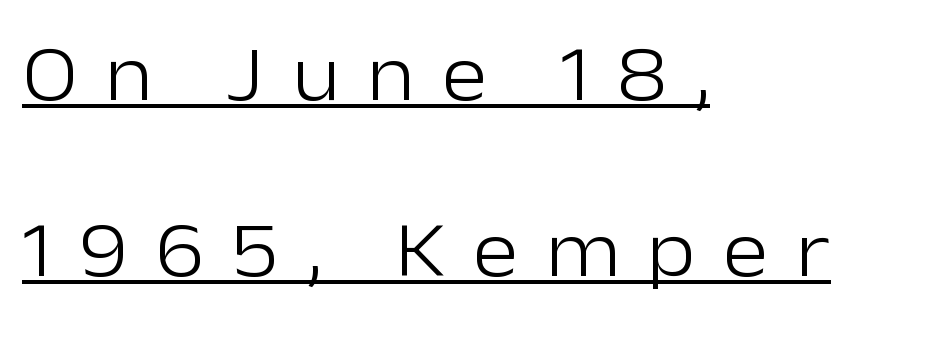
The image shows 78 px light sans-serif type, upright; set left-aligned, loose line spacing (2.26x), unusually wide letter spacing (+0.35 em), underlined; low stroke contrast and a medium x-height.
